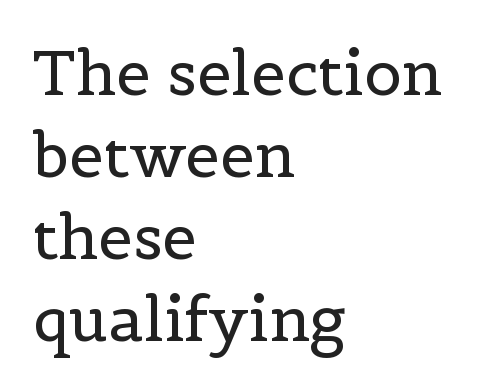
{"serif": "yes", "italic": "no", "bold": "no", "weight": "regular", "width": "normal", "x_height": "medium", "monospaced": "no", "underline": "no", "align": "left", "line_spacing": "normal", "line_spacing_ratio": 1.32, "letter_spacing": "normal", "letter_spacing_em": 0.0, "glyph_px": 62}
